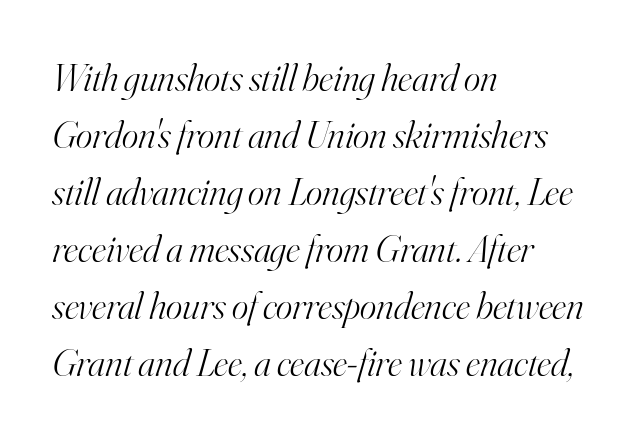
Q: Is the text bold? A: No.
Q: Is the text italic (slanted)? A: Yes, it leans right by about 16 degrees.
Q: Is the typeface a serif or a sans-serif typeface? A: Serif.
Q: Is the text underlined? A: No.
Q: How is the paragraph aligned? A: Left-aligned.
Q: Is the spacing between letters normal or unusually wide? A: Normal.
Q: Is the spacing between lines tight, normal or loose? A: Normal.
Q: Width (condensed, normal, or wide)? A: Normal.
Q: Stroke contrast? A: High.
Q: x-height? A: Small.
Q: Monospaced? A: No.
